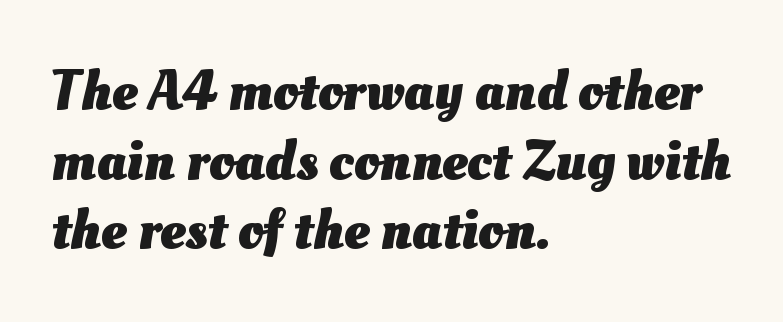
The image shows 57 px heavy type; set left-aligned, line spacing 1.22x, normal letter spacing, not underlined; medium stroke contrast and a small x-height.
